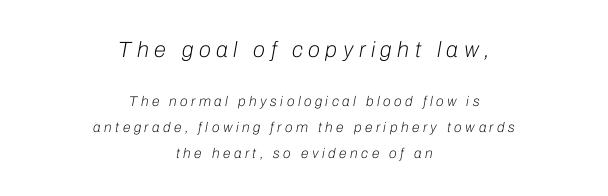
{"italic": "yes", "lean": "right", "slant_degrees": 10, "bold": "no", "underline": "no", "align": "center", "line_spacing_ratio": 1.84, "letter_spacing": "wide", "letter_spacing_em": 0.25, "larger_block": "first", "size_ratio": 1.57, "glyph_px": 22}
